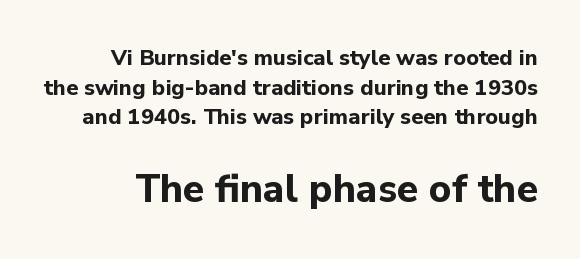
{"serif": "no", "italic": "no", "bold": "yes", "weight": "bold", "width": "normal", "stroke_contrast": "low", "x_height": "medium", "monospaced": "no", "underline": "no", "line_spacing": "normal", "line_spacing_ratio": 1.35, "letter_spacing": "normal", "letter_spacing_em": 0.0, "larger_block": "second", "size_ratio": 1.77, "glyph_px": 39}
